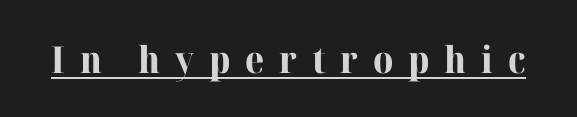
Q: Is the text bold? A: Yes.
Q: Is the text italic (slanted)? A: No, it is upright.
Q: Is the typeface a serif or a sans-serif typeface? A: Serif.
Q: Is the text underlined? A: Yes.
Q: Is the spacing between letters normal or unusually wide? A: Unusually wide.
Q: Width (condensed, normal, or wide)? A: Normal.
Q: Stroke contrast? A: High.
Q: x-height? A: Medium.
Q: Monospaced? A: No.
